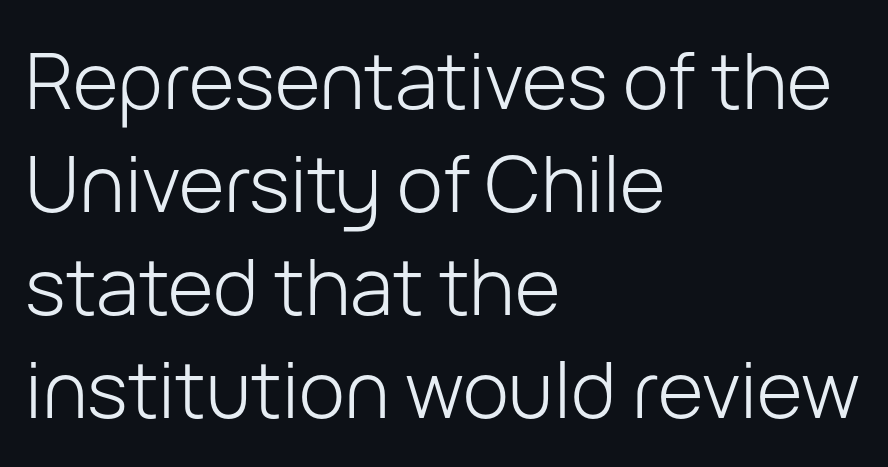
The image shows 78 px light sans-serif type, upright; set left-aligned, normal line spacing (1.32x), normal letter spacing, not underlined; low stroke contrast and a medium x-height.
